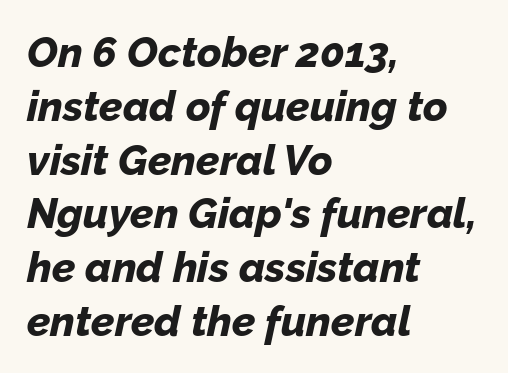
Q: Is the text bold? A: Yes.
Q: Is the text italic (slanted)? A: Yes, it leans right by about 12 degrees.
Q: Is the text underlined? A: No.
Q: How is the paragraph aligned? A: Left-aligned.
Q: Is the spacing between letters normal or unusually wide? A: Normal.
Q: Is the spacing between lines tight, normal or loose? A: Normal.
Q: Width (condensed, normal, or wide)? A: Normal.
Q: Stroke contrast? A: Low.
Q: x-height? A: Medium.
Q: Monospaced? A: No.
